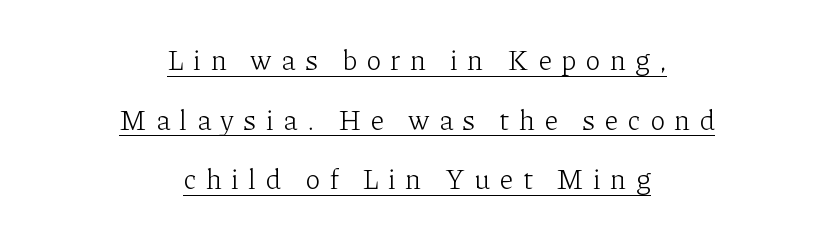
Nothing heavy about these letters — not bold at all. Where is the straight margin? There isn't one; the lines are centered. Honestly, the underline is the first thing you notice here. This sample uses an upright cut, with every glyph sitting square on the baseline. If you measured baseline to baseline, you'd find a long distance. Students, note that the glyphs here are deliberately spaced far apart.
